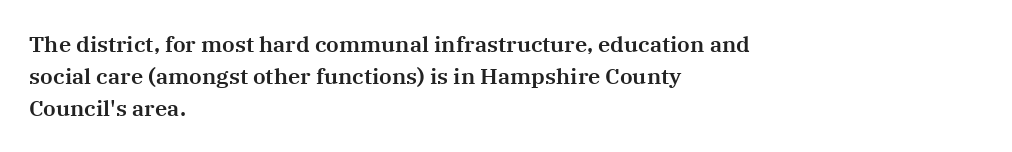
Q: Is the text italic (slanted)? A: No, it is upright.
Q: Is the text underlined? A: No.
Q: How is the paragraph aligned? A: Left-aligned.
Q: Is the spacing between letters normal or unusually wide? A: Normal.
Q: Is the spacing between lines tight, normal or loose? A: Normal.
